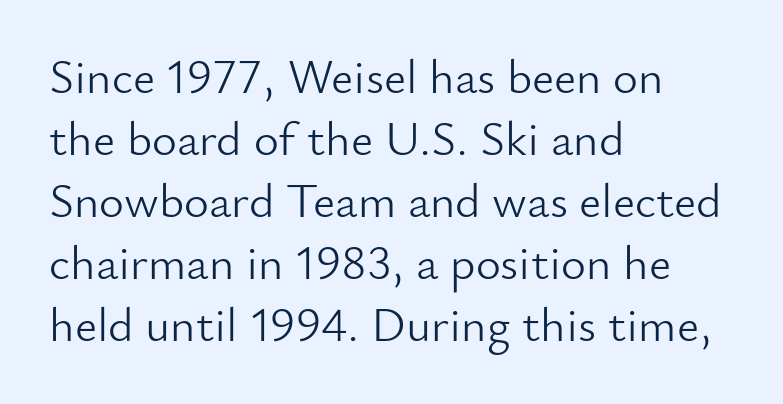
{"serif": "no", "italic": "no", "bold": "no", "weight": "light", "width": "normal", "stroke_contrast": "low", "x_height": "small", "monospaced": "no", "underline": "no", "align": "left", "line_spacing": "normal", "line_spacing_ratio": 1.29, "letter_spacing": "normal", "letter_spacing_em": 0.0, "glyph_px": 48}
